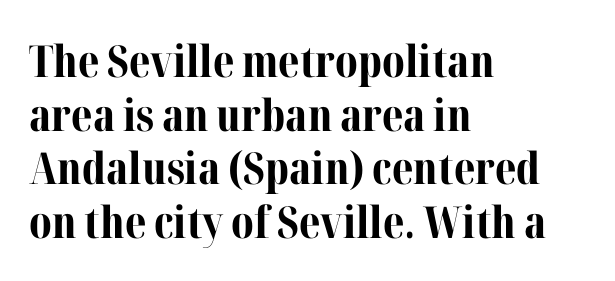
Q: Is the text bold? A: Yes.
Q: Is the text italic (slanted)? A: No, it is upright.
Q: Is the typeface a serif or a sans-serif typeface? A: Serif.
Q: Is the text underlined? A: No.
Q: How is the paragraph aligned? A: Left-aligned.
Q: Is the spacing between letters normal or unusually wide? A: Normal.
Q: Width (condensed, normal, or wide)? A: Normal.
Q: Stroke contrast? A: Medium.
Q: x-height? A: Medium.
Q: Monospaced? A: No.
